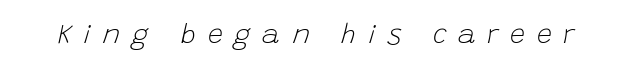
Q: Is the text bold? A: No.
Q: Is the text italic (slanted)? A: Yes, it leans right by about 15 degrees.
Q: Is the text underlined? A: No.
Q: Is the spacing between letters normal or unusually wide? A: Unusually wide.
